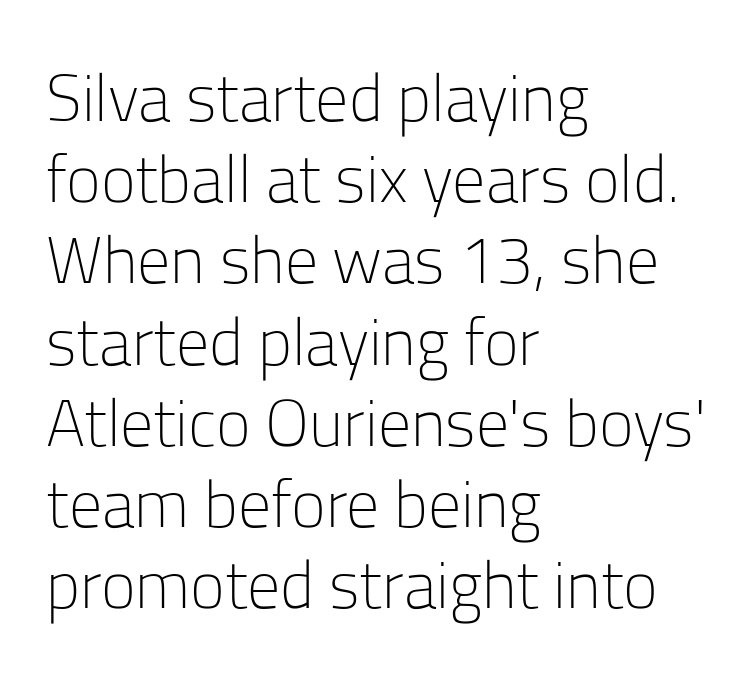
Q: Is the text bold? A: No.
Q: Is the text italic (slanted)? A: No, it is upright.
Q: Is the typeface a serif or a sans-serif typeface? A: Sans-serif.
Q: Is the text underlined? A: No.
Q: How is the paragraph aligned? A: Left-aligned.
Q: Is the spacing between letters normal or unusually wide? A: Normal.
Q: Width (condensed, normal, or wide)? A: Normal.
Q: Stroke contrast? A: Low.
Q: x-height? A: Medium.
Q: Monospaced? A: No.
